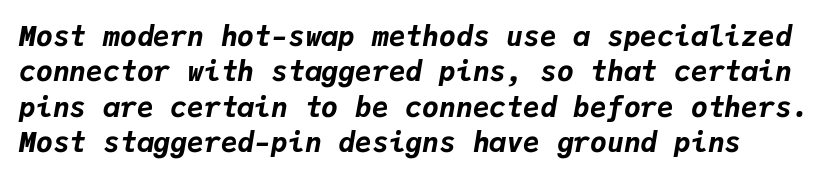
Q: Is the text bold? A: Yes.
Q: Is the text italic (slanted)? A: Yes, it leans right by about 9 degrees.
Q: Is the text underlined? A: No.
Q: Is the spacing between letters normal or unusually wide? A: Normal.
Q: Is the spacing between lines tight, normal or loose? A: Normal.
Q: Width (condensed, normal, or wide)? A: Normal.
Q: Stroke contrast? A: Low.
Q: x-height? A: Medium.
Q: Monospaced? A: Yes.
